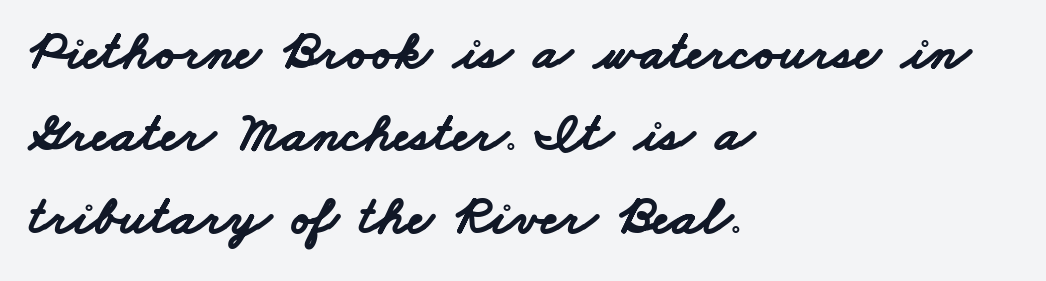
Q: Is the text bold? A: Yes.
Q: Is the typeface a serif or a sans-serif typeface? A: Sans-serif.
Q: Is the text underlined? A: No.
Q: How is the paragraph aligned? A: Left-aligned.
Q: Is the spacing between letters normal or unusually wide? A: Normal.
Q: Is the spacing between lines tight, normal or loose? A: Normal.
Q: Width (condensed, normal, or wide)? A: Wide.
Q: Stroke contrast? A: Low.
Q: x-height? A: Small.
Q: Monospaced? A: No.
